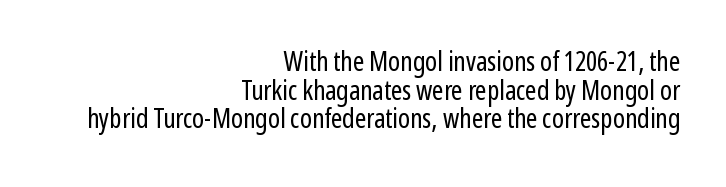
Lines of text with bare space underneath. Spacing between characters is what you'd get straight out of the box. Nope, not italic — everything's standing straight. The leading is snug, giving the passage a crowded texture. This is not heavy type; no bold has been used. The ragged edge is on the left, which tells us the setting is flush right.
